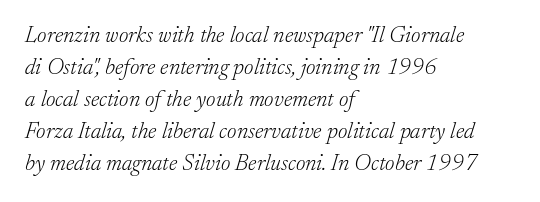
Emphasis-style slanted type is in use. Vertical spacing — default. The characters are drawn with everyday or finer stroke widths. Glyph-to-glyph distance matches everyday printed text. Has an underline been added? It has not.
